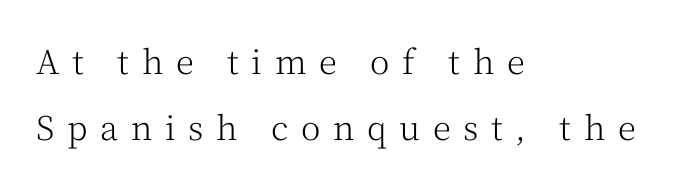
Q: Is the text bold? A: No.
Q: Is the text italic (slanted)? A: No, it is upright.
Q: Is the typeface a serif or a sans-serif typeface? A: Serif.
Q: Is the text underlined? A: No.
Q: How is the paragraph aligned? A: Left-aligned.
Q: Is the spacing between letters normal or unusually wide? A: Unusually wide.
Q: Is the spacing between lines tight, normal or loose? A: Loose.
Q: Width (condensed, normal, or wide)? A: Normal.
Q: Stroke contrast? A: Medium.
Q: x-height? A: Medium.
Q: Monospaced? A: No.
